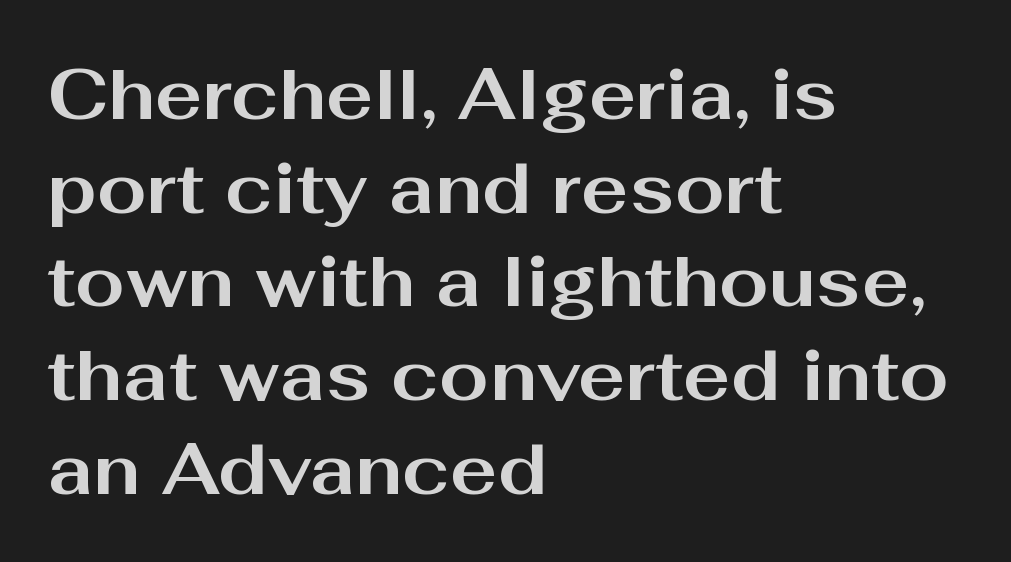
Q: Is the text bold? A: Yes.
Q: Is the text italic (slanted)? A: No, it is upright.
Q: Is the typeface a serif or a sans-serif typeface? A: Sans-serif.
Q: Is the text underlined? A: No.
Q: How is the paragraph aligned? A: Left-aligned.
Q: Is the spacing between letters normal or unusually wide? A: Normal.
Q: Is the spacing between lines tight, normal or loose? A: Normal.
Q: Width (condensed, normal, or wide)? A: Wide.
Q: Stroke contrast? A: Medium.
Q: x-height? A: Medium.
Q: Monospaced? A: No.
